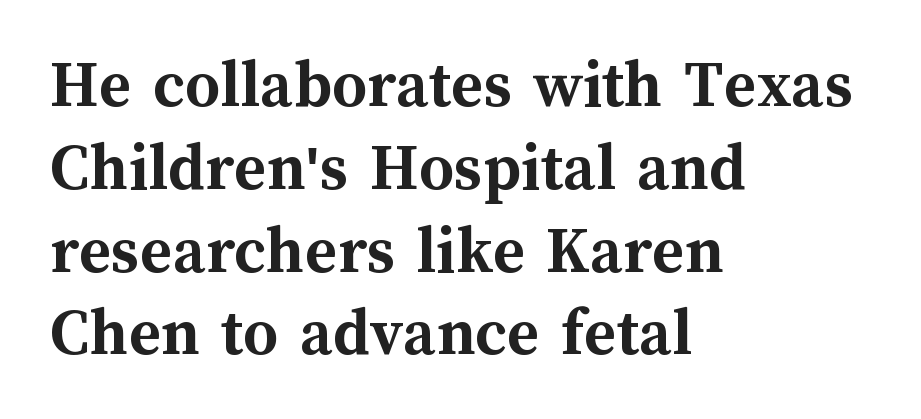
{"italic": "no", "bold": "yes", "weight": "semibold", "width": "normal", "stroke_contrast": "medium", "x_height": "medium", "monospaced": "no", "underline": "no", "align": "left", "line_spacing_ratio": 1.2, "letter_spacing": "normal", "letter_spacing_em": 0.0, "glyph_px": 69}
